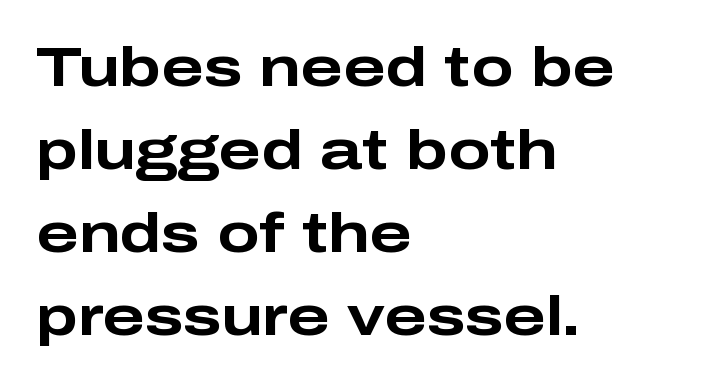
Compared with typical paragraphs, the rows here are spaced about the same. Characters remain perfectly vertical along every line. Left-aligned paragraph, ragged on the right. No extra tracking has been applied to these lines.
